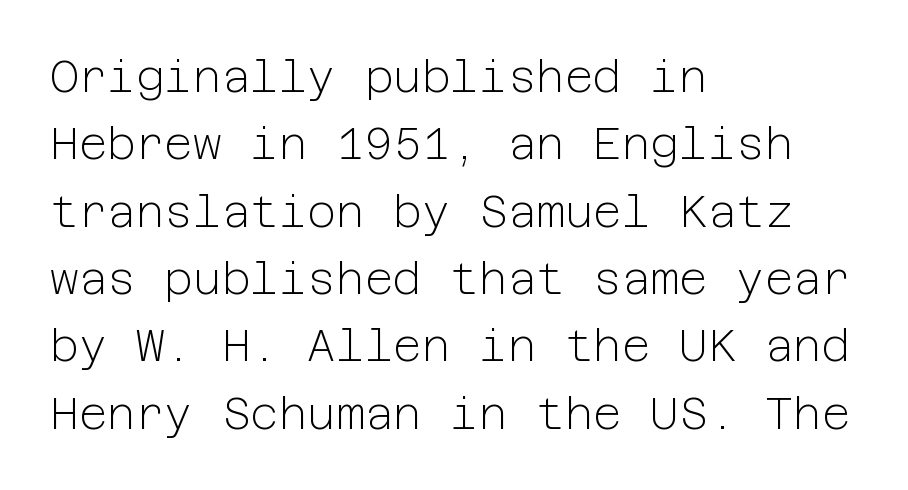
{"serif": "no", "italic": "no", "bold": "no", "weight": "light", "width": "normal", "stroke_contrast": "low", "x_height": "medium", "underline": "no", "align": "left", "line_spacing": "normal", "line_spacing_ratio": 1.53, "letter_spacing": "normal", "letter_spacing_em": 0.0, "glyph_px": 44}
